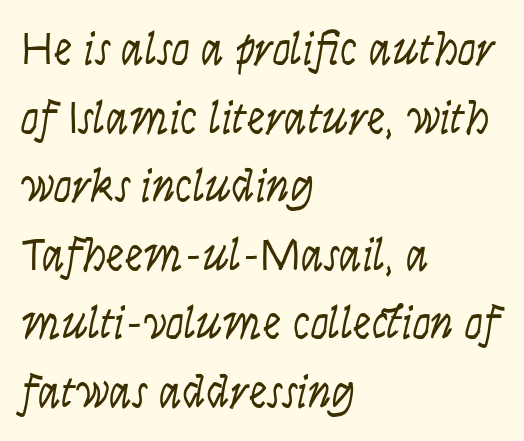
Q: Is the text bold? A: No.
Q: Is the text italic (slanted)? A: Yes, it leans right by about 9 degrees.
Q: Is the text underlined? A: No.
Q: How is the paragraph aligned? A: Left-aligned.
Q: Is the spacing between letters normal or unusually wide? A: Normal.
Q: Is the spacing between lines tight, normal or loose? A: Normal.
Q: Width (condensed, normal, or wide)? A: Condensed.
Q: Stroke contrast? A: Low.
Q: x-height? A: Large.
Q: Monospaced? A: No.
